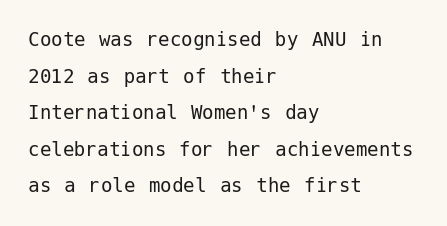
The image shows 23 px text type, upright; set left-aligned, normal line spacing (1.59x), normal letter spacing, not underlined.
